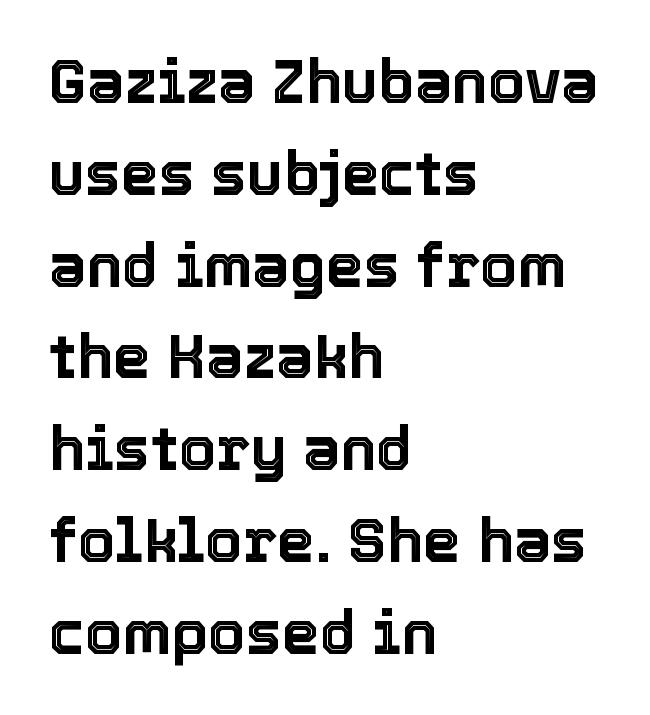
Q: Is the text italic (slanted)? A: No, it is upright.
Q: Is the text underlined? A: No.
Q: How is the paragraph aligned? A: Left-aligned.
Q: Is the spacing between letters normal or unusually wide? A: Normal.
Q: Is the spacing between lines tight, normal or loose? A: Normal.
Q: Width (condensed, normal, or wide)? A: Normal.
Q: x-height? A: Medium.
Q: Monospaced? A: No.
